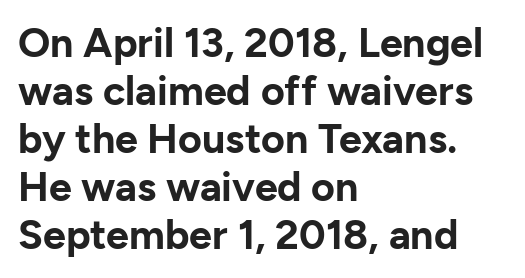
{"serif": "no", "italic": "no", "bold": "yes", "weight": "bold", "width": "normal", "stroke_contrast": "low", "x_height": "medium", "monospaced": "no", "underline": "no", "align": "left", "line_spacing_ratio": 1.17, "letter_spacing": "normal", "letter_spacing_em": 0.0, "glyph_px": 41}
